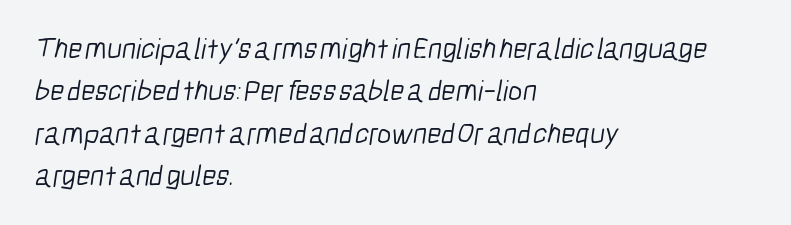
The passage shown is typed in a proportional face where columns would drift. Is the letter spacing exaggerated? No — it looks like the ordinary default. The passage shown is not underscored anywhere. In terms of leading, this rendering sits right in the middle. Line beginnings align vertically; line endings do not.
